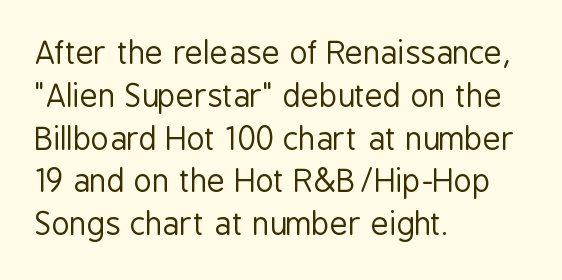
No italicization has been applied; the sample stays upright. The passage shown is not bold in any degree. Typographically, this falls in the sans-serif category. Observe the ordinary spacing: letters are neighbours, not strangers.
